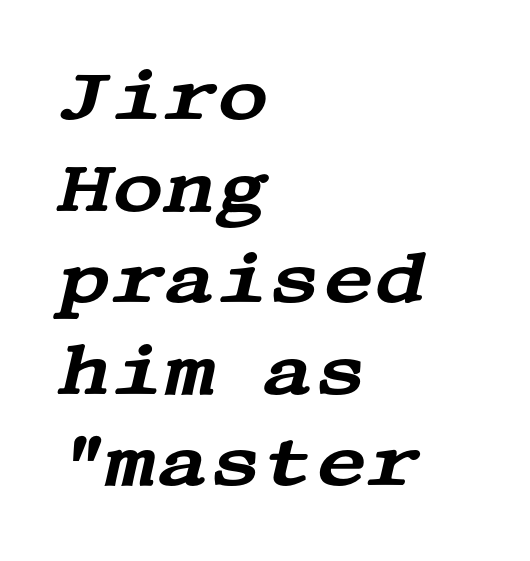
{"serif": "yes", "italic": "yes", "lean": "right", "slant_degrees": 13, "width": "wide", "stroke_contrast": "medium", "x_height": "large", "underline": "no", "align": "left", "line_spacing": "normal", "line_spacing_ratio": 1.29, "letter_spacing": "normal", "letter_spacing_em": 0.0, "glyph_px": 71}
